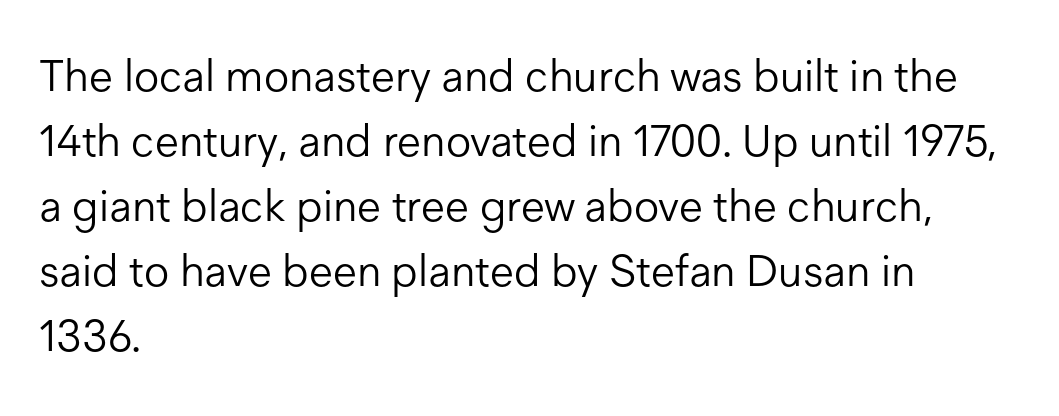
Q: Is the text bold? A: No.
Q: Is the text italic (slanted)? A: No, it is upright.
Q: Is the typeface a serif or a sans-serif typeface? A: Sans-serif.
Q: Is the text underlined? A: No.
Q: How is the paragraph aligned? A: Left-aligned.
Q: Is the spacing between letters normal or unusually wide? A: Normal.
Q: Is the spacing between lines tight, normal or loose? A: Normal.
Q: Width (condensed, normal, or wide)? A: Normal.
Q: Stroke contrast? A: Low.
Q: x-height? A: Medium.
Q: Monospaced? A: No.
